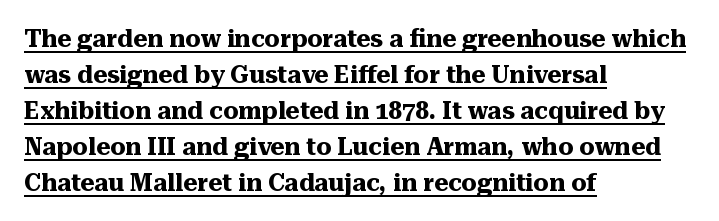
Q: Is the text bold? A: Yes.
Q: Is the text italic (slanted)? A: No, it is upright.
Q: Is the text underlined? A: Yes.
Q: How is the paragraph aligned? A: Left-aligned.
Q: Is the spacing between letters normal or unusually wide? A: Normal.
Q: Is the spacing between lines tight, normal or loose? A: Normal.
